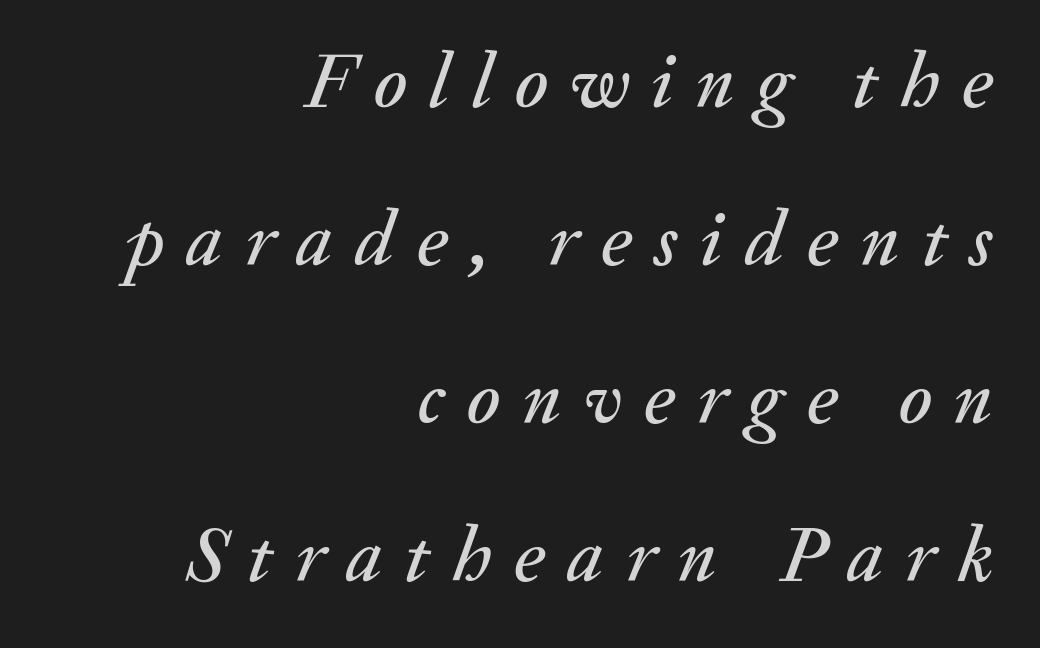
{"italic": "yes", "lean": "right", "slant_degrees": 20, "width": "normal", "stroke_contrast": "medium", "x_height": "small", "monospaced": "no", "underline": "no", "align": "right", "line_spacing": "loose", "line_spacing_ratio": 2.0, "letter_spacing": "wide", "letter_spacing_em": 0.28, "glyph_px": 79}
